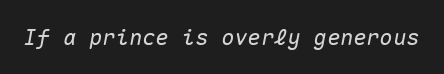
Q: Is the text italic (slanted)? A: Yes, it leans right by about 10 degrees.
Q: Is the text underlined? A: No.
Q: Is the spacing between letters normal or unusually wide? A: Normal.
